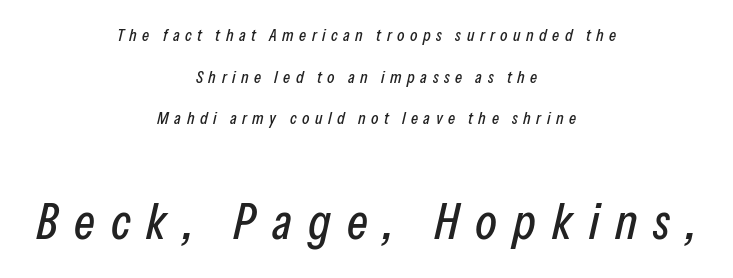
The image shows 50 px condensed type, italic (leaning right); set centered, loose line spacing (2.45x), unusually wide letter spacing (+0.32 em), not underlined; the second (bottom) block is 2.94x larger; low stroke contrast and a medium x-height.
